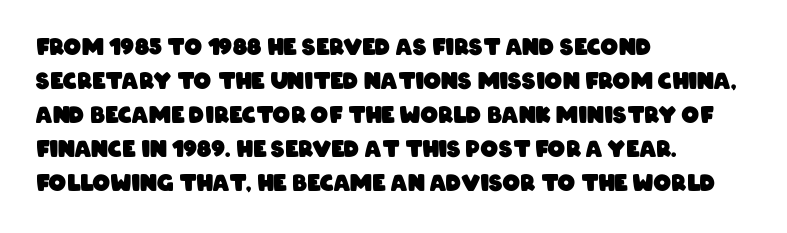
{"bold": "yes", "underline": "no", "align": "left", "line_spacing": "normal", "line_spacing_ratio": 1.55, "letter_spacing": "normal", "letter_spacing_em": 0.0, "glyph_px": 22}
